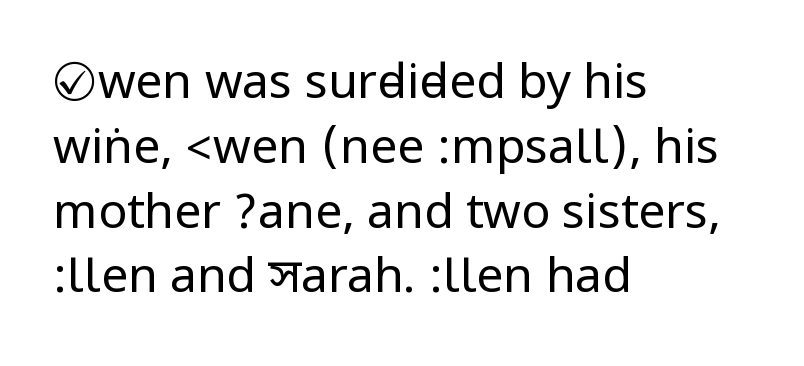
The image shows 48 px regular-weight, condensed sans-serif type, upright; set left-aligned, normal line spacing (1.35x), normal letter spacing, not underlined; low stroke contrast.
